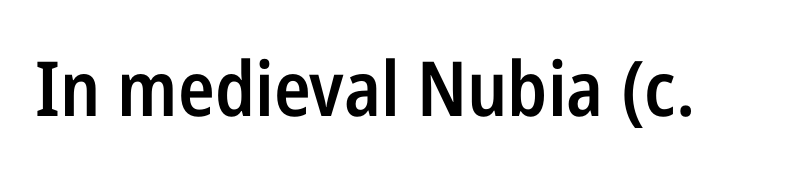
The image shows 76 px semibold, condensed sans-serif type, upright; set normal letter spacing, not underlined; low stroke contrast and a medium x-height.
